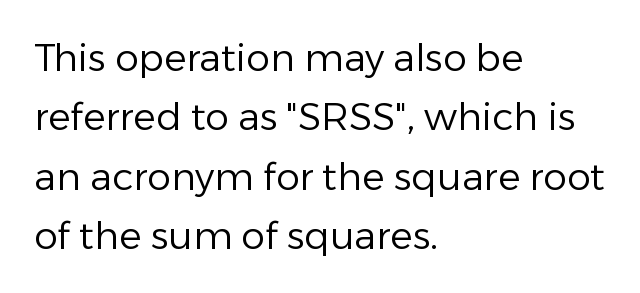
Honestly, the letter spacing is just normal — you wouldn't notice it. Caption: face not bold, strokes unweighted. The letters carry no serifs — their stems end cleanly without finishing strokes. Nope, not italic — everything's standing straight. A bare baseline throughout the passage.
